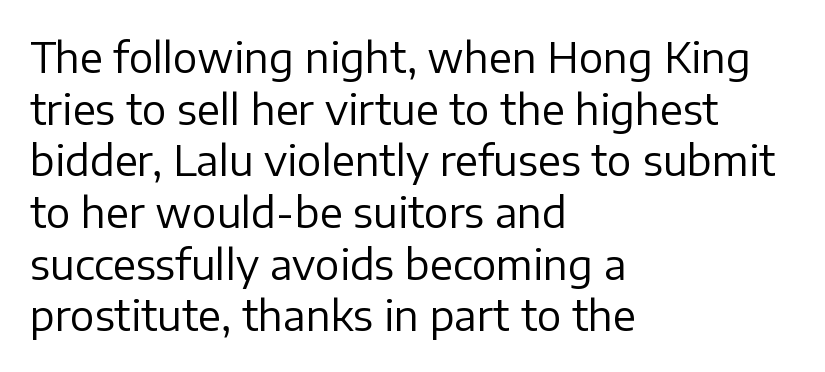
{"serif": "no", "italic": "no", "bold": "no", "weight": "regular", "width": "normal", "stroke_contrast": "low", "x_height": "medium", "monospaced": "no", "underline": "no", "align": "left", "line_spacing": "normal", "line_spacing_ratio": 1.26, "letter_spacing": "normal", "letter_spacing_em": 0.0, "glyph_px": 41}
